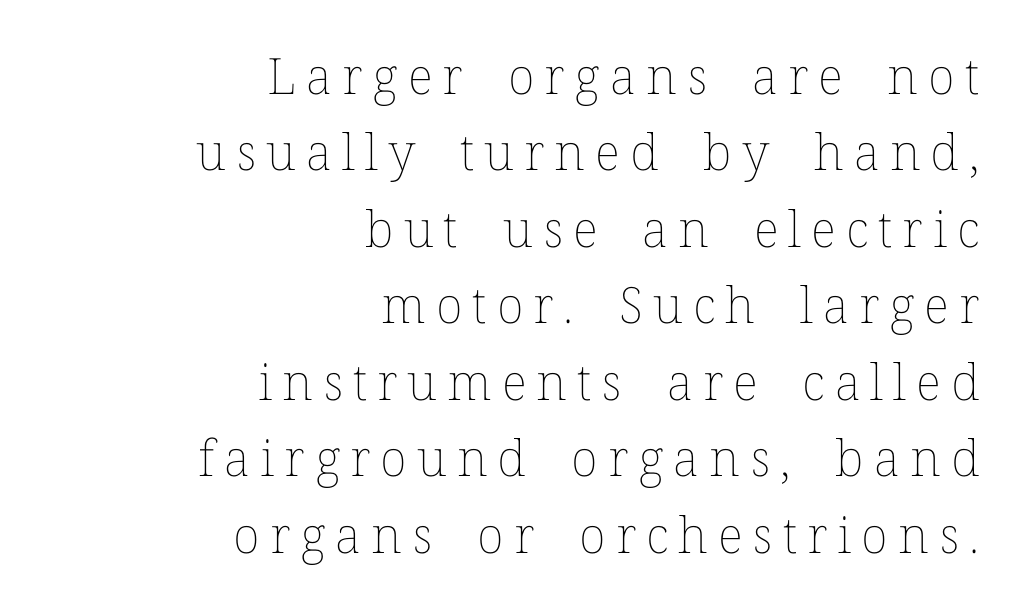
{"italic": "no", "bold": "no", "weight": "thin", "width": "normal", "stroke_contrast": "low", "x_height": "medium", "monospaced": "no", "underline": "no", "align": "right", "line_spacing": "normal", "line_spacing_ratio": 1.53, "letter_spacing": "wide", "letter_spacing_em": 0.2, "glyph_px": 50}
